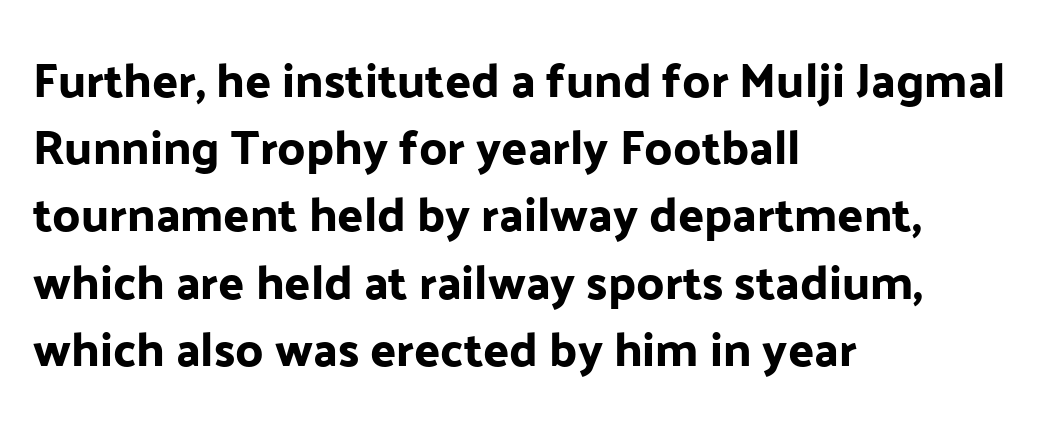
The image shows 48 px sans-serif type, upright; set left-aligned, normal line spacing (1.4x), normal letter spacing, not underlined; low stroke contrast and a medium x-height.
